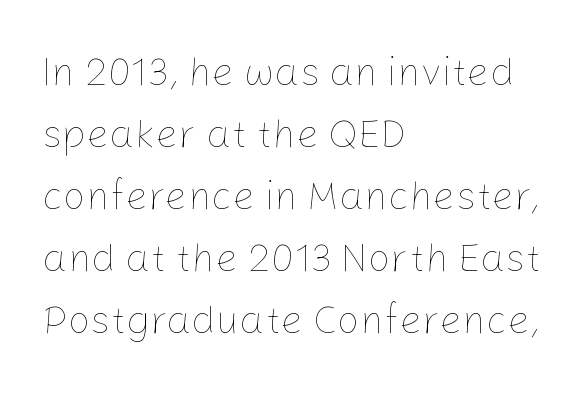
{"italic": "no", "bold": "no", "weight": "thin", "width": "normal", "stroke_contrast": "low", "x_height": "medium", "monospaced": "no", "underline": "no", "align": "left", "line_spacing": "normal", "line_spacing_ratio": 1.55, "letter_spacing": "normal", "letter_spacing_em": 0.0, "glyph_px": 40}
